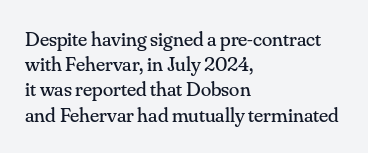
The image shows 21 px text type, upright; set left-aligned, line spacing 1.2x, normal letter spacing, not underlined.
